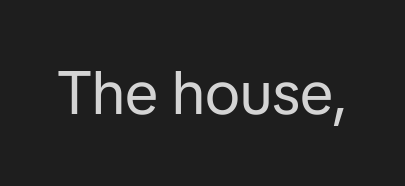
Q: Is the text bold? A: No.
Q: Is the text italic (slanted)? A: No, it is upright.
Q: Is the typeface a serif or a sans-serif typeface? A: Sans-serif.
Q: Is the text underlined? A: No.
Q: Is the spacing between letters normal or unusually wide? A: Normal.
Q: Width (condensed, normal, or wide)? A: Normal.
Q: Stroke contrast? A: Low.
Q: x-height? A: Medium.
Q: Monospaced? A: No.
